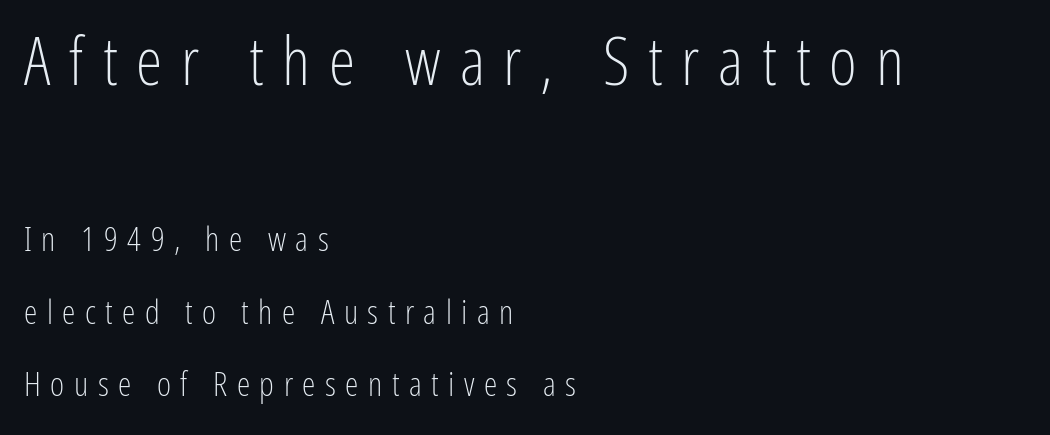
The image shows 67 px light, condensed sans-serif type, upright; set left-aligned, loose line spacing (2.13x), unusually wide letter spacing (+0.28 em), not underlined; the first (top) block is 1.97x larger; low stroke contrast and a medium x-height.
